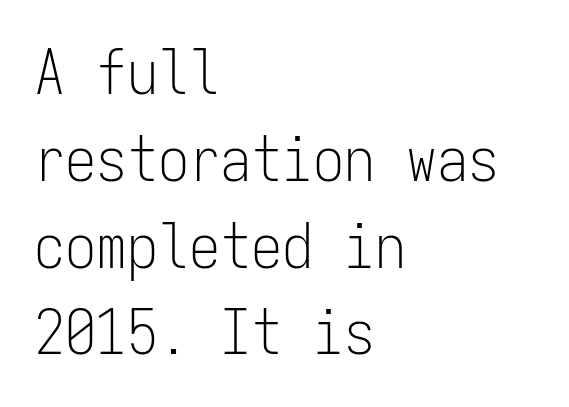
The image shows 62 px light, condensed sans-serif type, upright, monospaced; set left-aligned, normal line spacing (1.4x), normal letter spacing, not underlined; low stroke contrast and a medium x-height.
